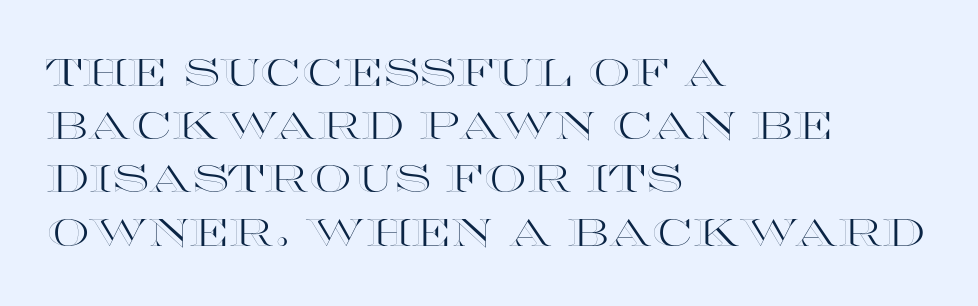
The image shows 38 px wide type, upright; set left-aligned, normal line spacing (1.4x), normal letter spacing, not underlined; a large x-height.
